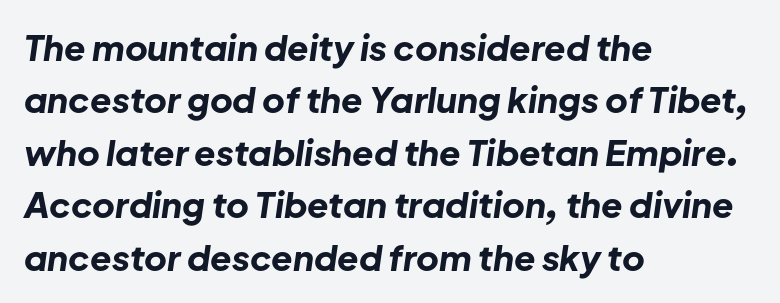
{"italic": "yes", "lean": "right", "slant_degrees": 8, "bold": "yes", "weight": "bold", "width": "normal", "stroke_contrast": "low", "x_height": "medium", "monospaced": "no", "underline": "no", "align": "left", "line_spacing": "normal", "line_spacing_ratio": 1.5, "letter_spacing": "normal", "letter_spacing_em": 0.0, "glyph_px": 35}
